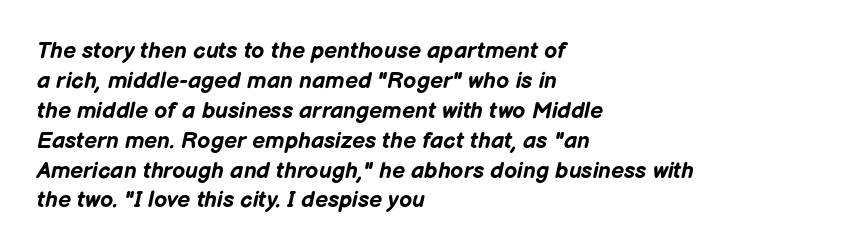
The image shows 23 px bold type, italic (leaning right); set left-aligned, normal line spacing (1.3x), normal letter spacing, not underlined.
